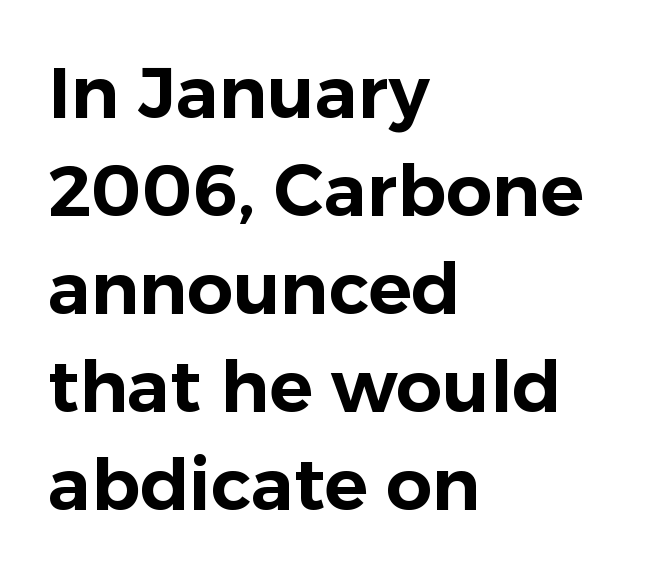
The designer went with a sans here, leaving each stem footless. Every stem runs plumb, perpendicular to the baseline. Here the designer chose a conventional face with non-uniform glyph widths. The paragraph has a hard left edge and a soft right edge. The baseline area is clear.
